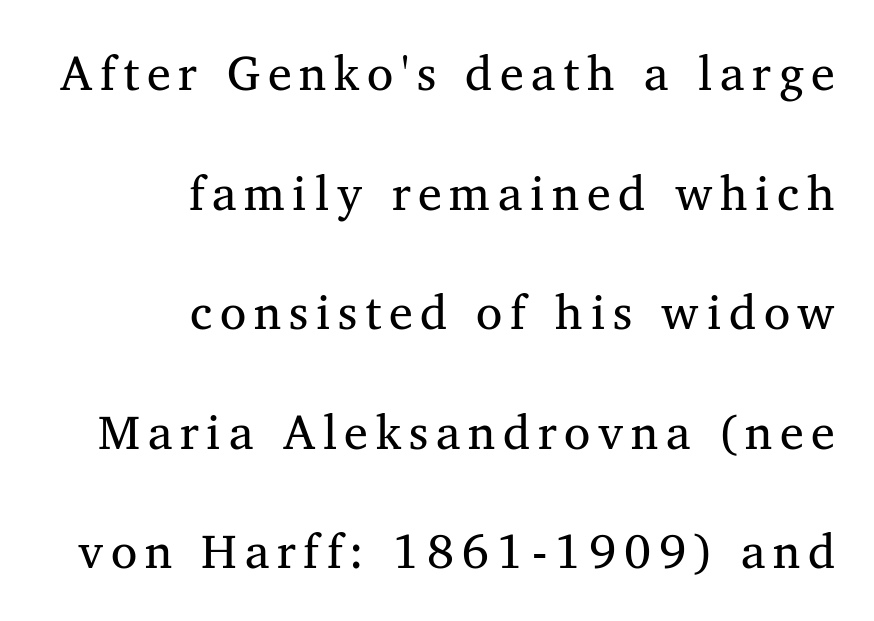
Q: Is the typeface a serif or a sans-serif typeface? A: Serif.
Q: Is the text underlined? A: No.
Q: How is the paragraph aligned? A: Right-aligned.
Q: Is the spacing between lines tight, normal or loose? A: Loose.
Q: Width (condensed, normal, or wide)? A: Normal.
Q: Stroke contrast? A: Medium.
Q: x-height? A: Medium.
Q: Monospaced? A: No.
